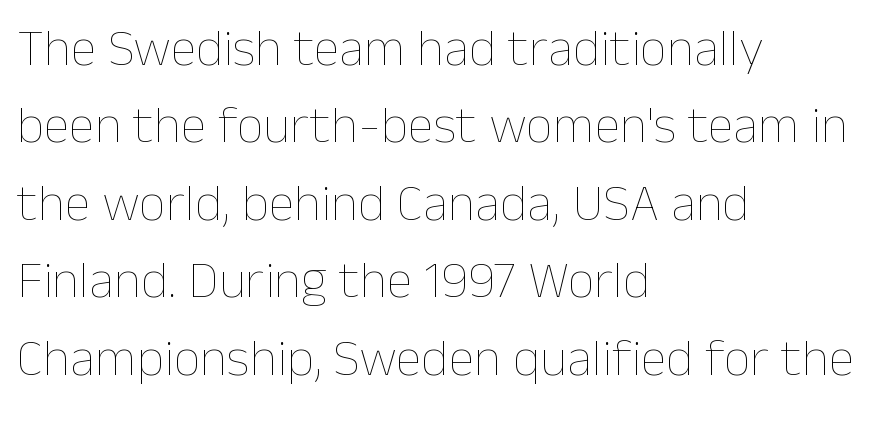
The typeface has the unassuming heft of standard copy or less. Alignment: flush left. Vertical spacing — default. This sample has the flowing, uneven cadence of proportional lettering.
